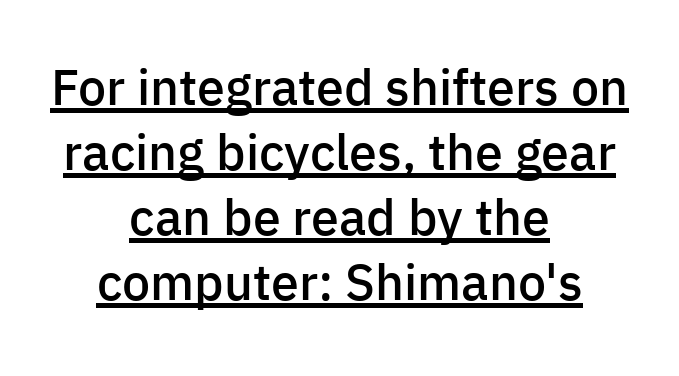
{"serif": "no", "italic": "no", "bold": "semi", "weight": "semibold", "width": "normal", "stroke_contrast": "low", "x_height": "medium", "monospaced": "no", "underline": "yes", "align": "center", "line_spacing": "normal", "line_spacing_ratio": 1.3, "letter_spacing": "normal", "letter_spacing_em": 0.0, "glyph_px": 50}
